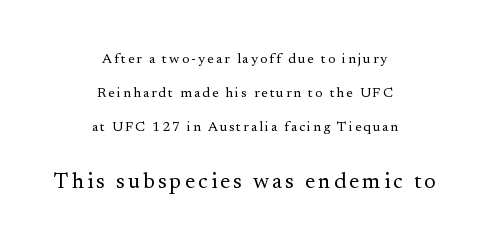
The image shows 22 px text type, upright; set centered, loose line spacing (2.42x), not underlined; the second (bottom) block is 1.57x larger.
